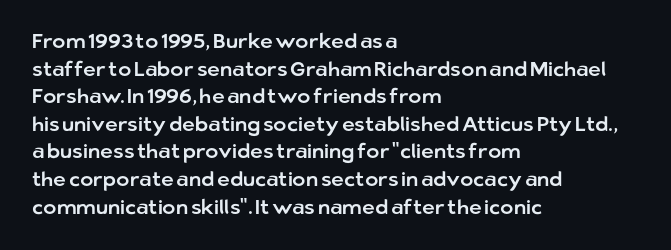
The block of text has a typical density, with ordinary space between rows. The letters stand straight up with perfectly vertical stems. Line starts are locked; line ends wander. Between one letter and the next there's only the usual sliver of space. Type without underlining.
